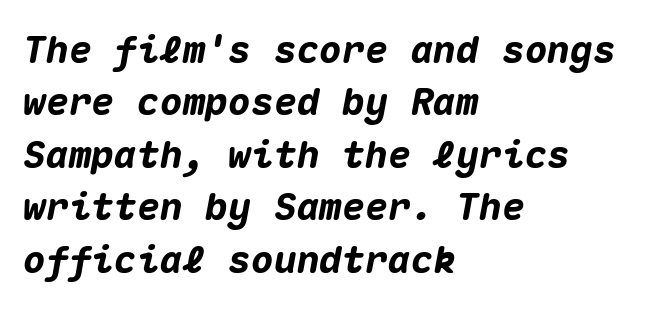
{"italic": "yes", "lean": "right", "slant_degrees": 10, "bold": "yes", "weight": "heavy", "width": "normal", "stroke_contrast": "medium", "x_height": "medium", "monospaced": "yes", "underline": "no", "align": "left", "line_spacing": "normal", "line_spacing_ratio": 1.38, "letter_spacing": "normal", "letter_spacing_em": 0.0, "glyph_px": 38}
